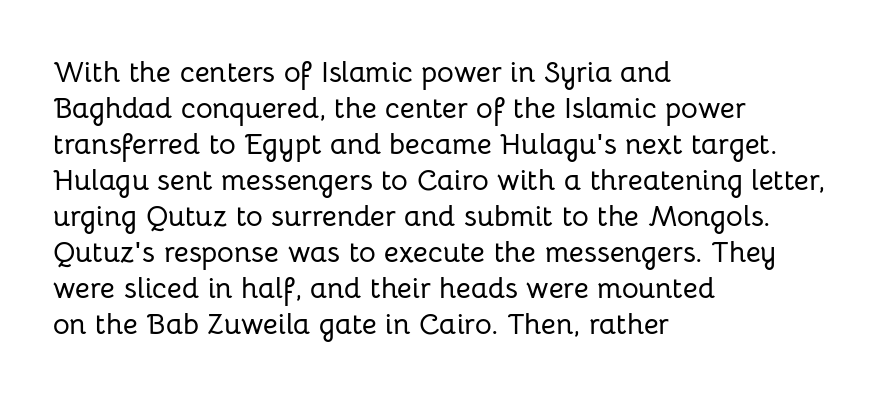
{"serif": "no", "italic": "no", "width": "normal", "stroke_contrast": "low", "x_height": "medium", "monospaced": "no", "underline": "no", "align": "left", "line_spacing_ratio": 1.24, "letter_spacing": "normal", "letter_spacing_em": 0.0, "glyph_px": 29}
